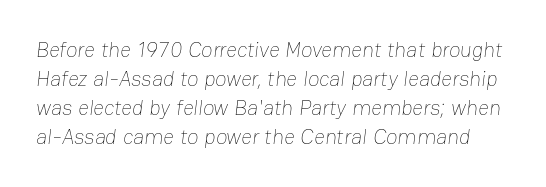
How would I describe the line gaps? Plain and ordinary. Glyph-to-glyph distance matches everyday printed text. Unmarked baselines from the first word to the last. A light-to-regular cut is what we see here.
